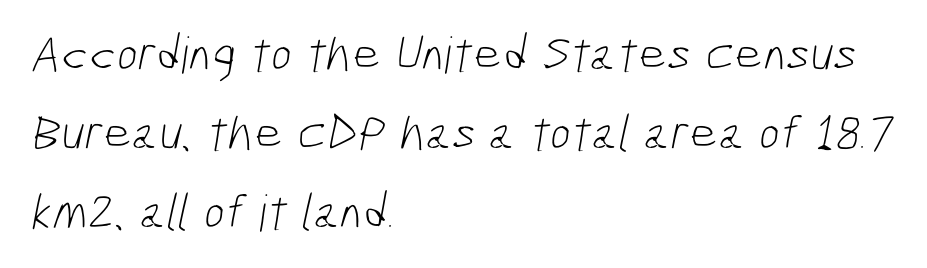
Q: Is the text bold? A: No.
Q: Is the typeface a serif or a sans-serif typeface? A: Sans-serif.
Q: Is the text underlined? A: No.
Q: How is the paragraph aligned? A: Left-aligned.
Q: Is the spacing between letters normal or unusually wide? A: Normal.
Q: Is the spacing between lines tight, normal or loose? A: Normal.
Q: Width (condensed, normal, or wide)? A: Condensed.
Q: Stroke contrast? A: Low.
Q: x-height? A: Medium.
Q: Monospaced? A: No.
